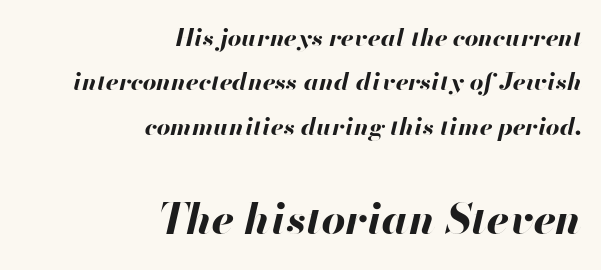
The image shows 42 px bold type, italic (leaning right); set right-aligned, line spacing 1.85x, normal letter spacing, not underlined; the second (bottom) block is 1.75x larger; high stroke contrast and a small x-height.
